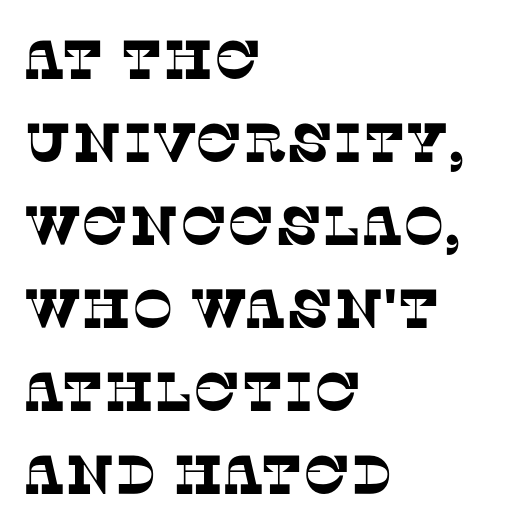
{"serif": "yes", "width": "normal", "stroke_contrast": "low", "x_height": "large", "monospaced": "no", "underline": "no", "align": "left", "line_spacing": "normal", "line_spacing_ratio": 1.51, "letter_spacing": "normal", "letter_spacing_em": 0.0, "glyph_px": 55}
